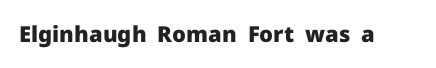
Short note: letters normally spaced. Words float on clear page, feet unadorned. The letters stand upright; this is a roman face. Heavy, bold letterforms.
